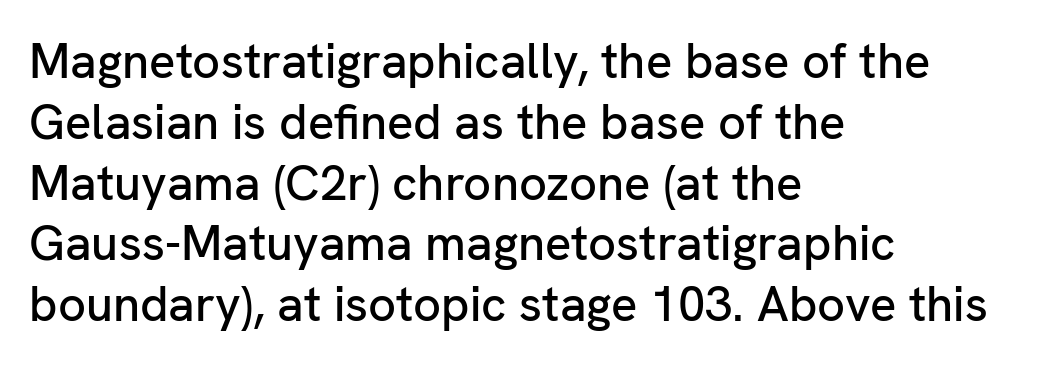
Q: Is the text italic (slanted)? A: No, it is upright.
Q: Is the typeface a serif or a sans-serif typeface? A: Sans-serif.
Q: Is the text underlined? A: No.
Q: How is the paragraph aligned? A: Left-aligned.
Q: Is the spacing between letters normal or unusually wide? A: Normal.
Q: Width (condensed, normal, or wide)? A: Normal.
Q: Stroke contrast? A: Low.
Q: x-height? A: Medium.
Q: Monospaced? A: No.
